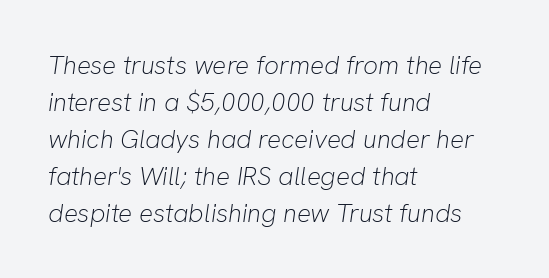
Tracking value appears to be zero — textbook default spacing. The letterforms sit at book weight or below. Beneath every word, the page is bare. The font's italic variant was chosen for this text. The leading is moderate, giving the passage an even texture.
